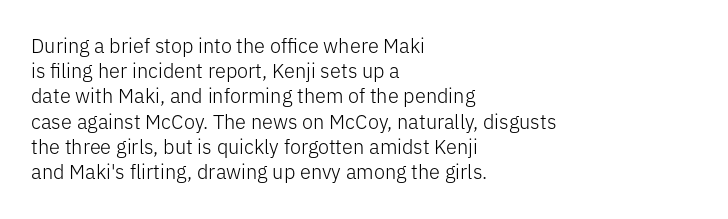
{"italic": "no", "bold": "no", "underline": "no", "align": "left", "line_spacing": "normal", "line_spacing_ratio": 1.26, "letter_spacing": "normal", "letter_spacing_em": 0.0, "glyph_px": 20}
